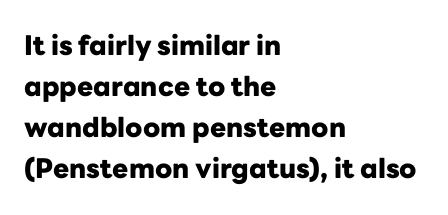
Q: Is the text bold? A: Yes.
Q: Is the text italic (slanted)? A: No, it is upright.
Q: Is the text underlined? A: No.
Q: How is the paragraph aligned? A: Left-aligned.
Q: Is the spacing between letters normal or unusually wide? A: Normal.
Q: Is the spacing between lines tight, normal or loose? A: Normal.
